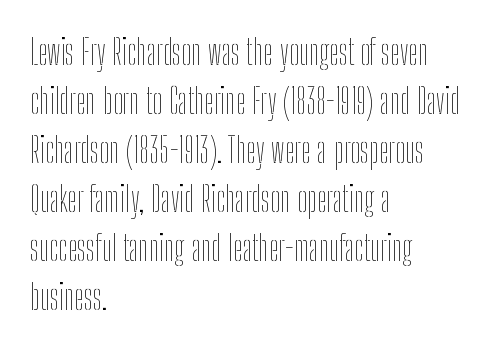
Just letters on the line, the space beneath them empty. Whoever set this chose a conventional vertical rhythm. This sample uses plain, unmodified letter spacing. Nope, not italic — everything's standing straight. Ink coverage per letter is moderate at most. One-word summary of the alignment: left.
